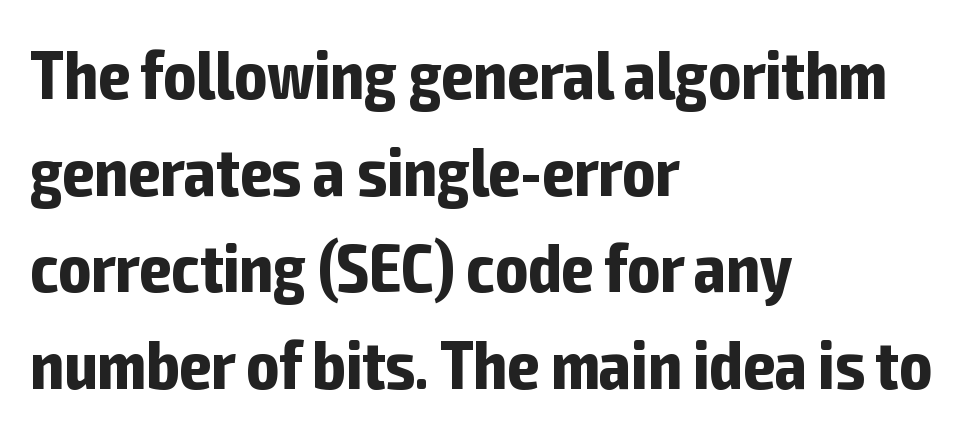
Stroke terminals: plain, sans-serif. Compared with typical paragraphs, the rows here are spaced about the same. Caption: bold face, heavy strokes. Varying glyph widths throughout — classic text-font behaviour.
